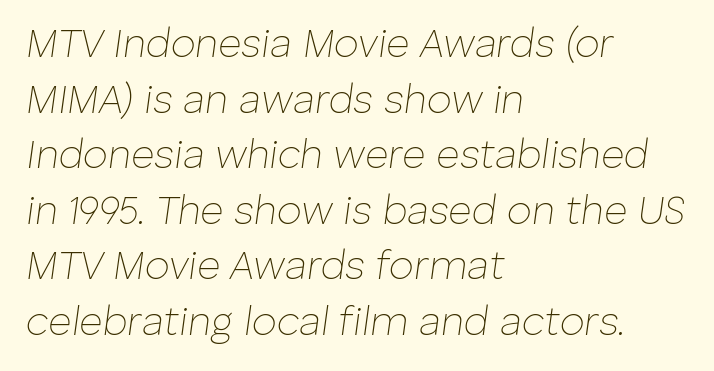
{"italic": "yes", "lean": "right", "slant_degrees": 8, "bold": "no", "weight": "thin", "width": "normal", "stroke_contrast": "low", "x_height": "medium", "monospaced": "no", "underline": "no", "align": "left", "line_spacing": "normal", "line_spacing_ratio": 1.39, "letter_spacing": "normal", "letter_spacing_em": 0.0, "glyph_px": 40}
